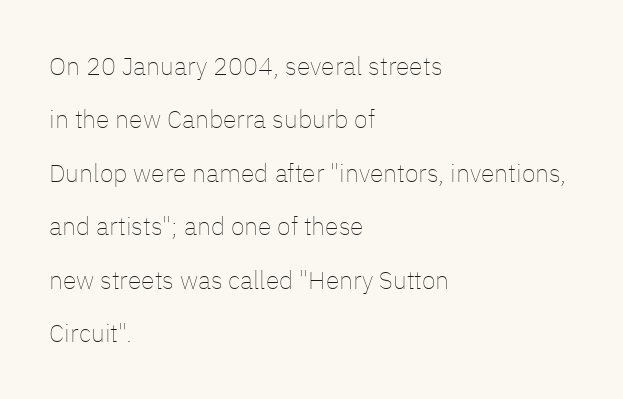
The image shows 25 px text type, upright; set left-aligned, loose line spacing (2.14x), normal letter spacing, not underlined.
